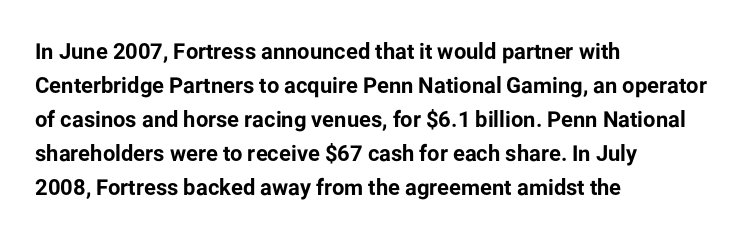
Q: Is the text bold? A: Yes.
Q: Is the text italic (slanted)? A: No, it is upright.
Q: Is the text underlined? A: No.
Q: How is the paragraph aligned? A: Left-aligned.
Q: Is the spacing between letters normal or unusually wide? A: Normal.
Q: Is the spacing between lines tight, normal or loose? A: Normal.
